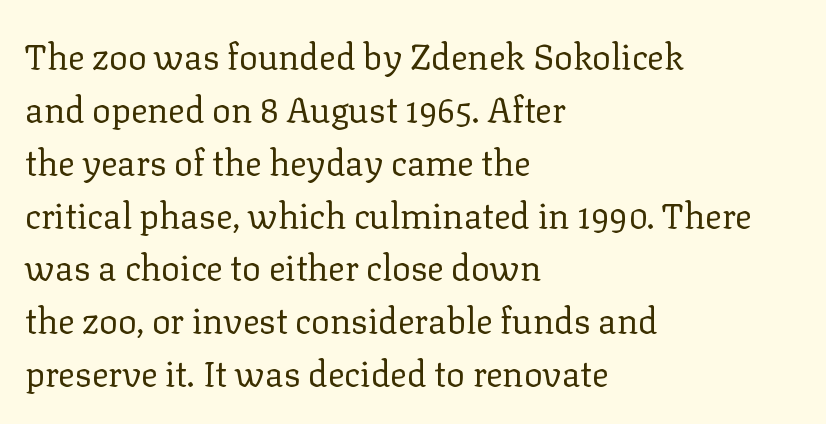
{"serif": "yes", "italic": "no", "bold": "no", "weight": "regular", "width": "normal", "stroke_contrast": "low", "x_height": "medium", "monospaced": "no", "underline": "no", "align": "left", "line_spacing": "normal", "line_spacing_ratio": 1.51, "letter_spacing": "normal", "letter_spacing_em": 0.0, "glyph_px": 35}
